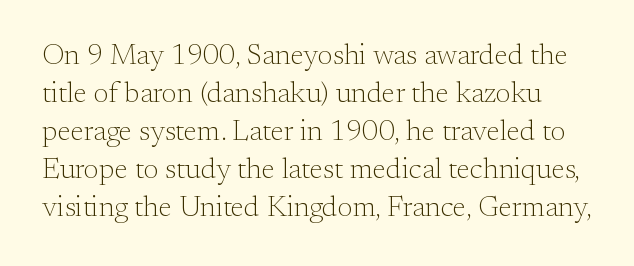
The passage shown stacks its lines at a standard gap. Inter-character spacing is left at the font's built-in metrics. Spacing verdict: proportional, widths tailored to each character. Stem width sits at or under what a default text font uses.
